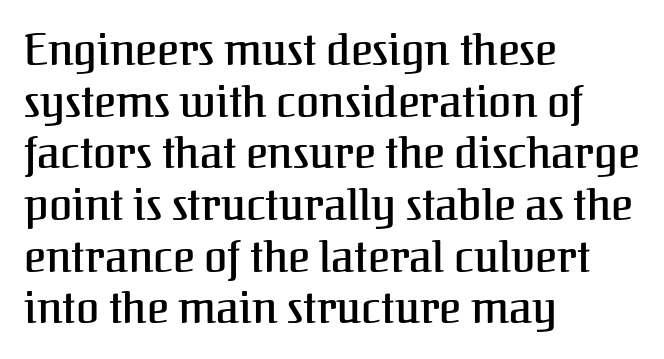
The image shows 42 px serif type, upright; set left-aligned, line spacing 1.23x, normal letter spacing, not underlined; medium stroke contrast and a medium x-height.
